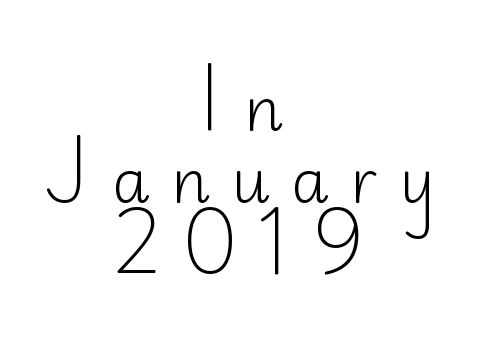
{"serif": "no", "italic": "no", "bold": "no", "weight": "light", "width": "normal", "stroke_contrast": "low", "x_height": "small", "monospaced": "no", "underline": "no", "align": "center", "line_spacing_ratio": 1.2, "letter_spacing": "wide", "letter_spacing_em": 0.36, "glyph_px": 60}
